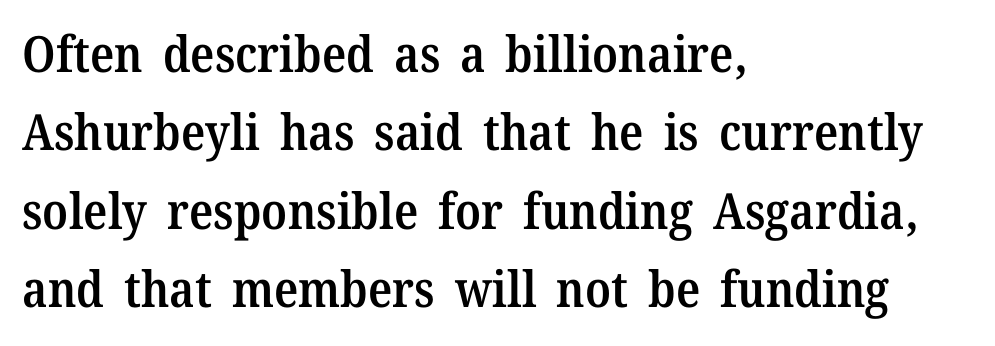
{"serif": "yes", "italic": "no", "bold": "semi", "weight": "semibold", "width": "normal", "stroke_contrast": "medium", "x_height": "medium", "monospaced": "no", "underline": "no", "align": "left", "line_spacing": "normal", "line_spacing_ratio": 1.57, "letter_spacing": "normal", "letter_spacing_em": 0.0, "glyph_px": 50}
